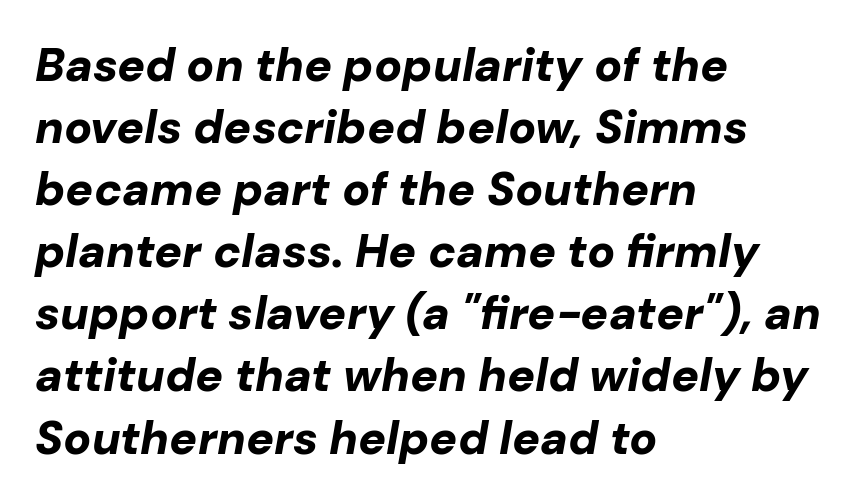
The image shows 46 px bold type, italic (leaning right); set left-aligned, normal line spacing (1.35x), normal letter spacing, not underlined; low stroke contrast and a medium x-height.
